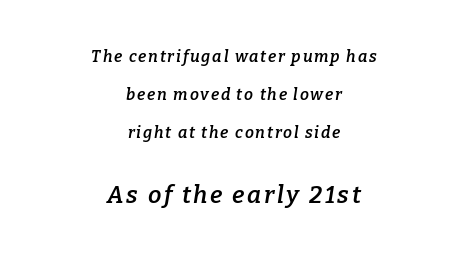
{"italic": "yes", "lean": "right", "slant_degrees": 9, "bold": "semi", "underline": "no", "align": "center", "line_spacing": "loose", "line_spacing_ratio": 2.37, "larger_block": "second", "size_ratio": 1.5, "glyph_px": 24}
